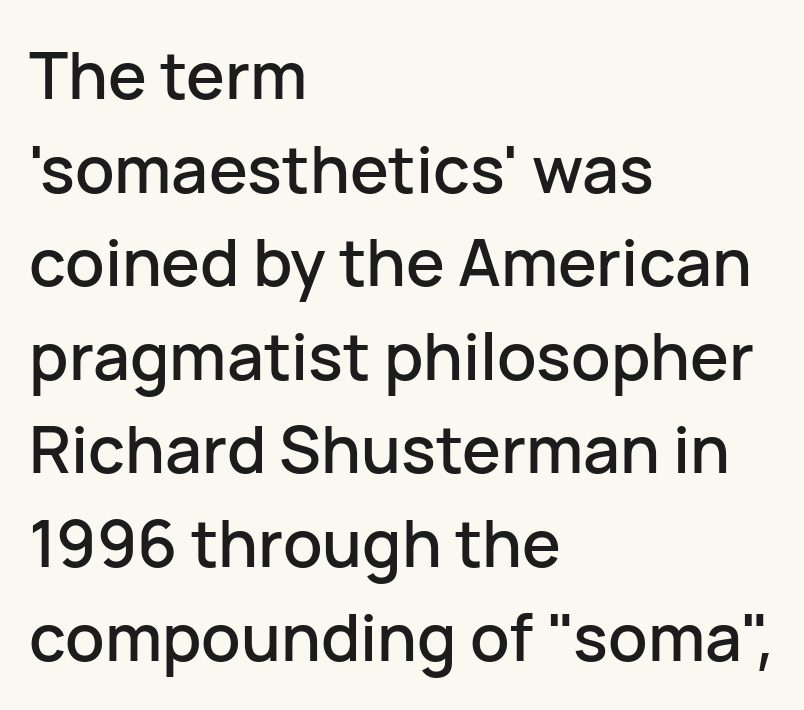
The image shows 65 px sans-serif type, upright; set left-aligned, normal line spacing (1.44x), normal letter spacing, not underlined; low stroke contrast and a medium x-height.
